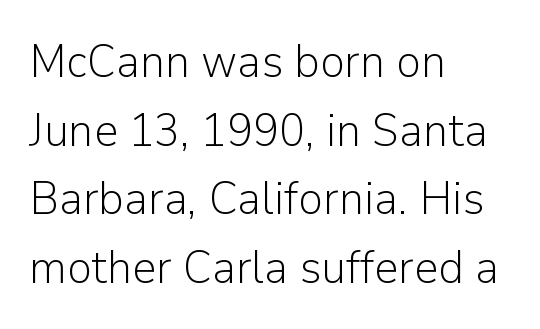
Between one letter and the next there's only the usual sliver of space. If you drew a line through each stem, it would be perfectly vertical. You could not count columns in this text — the font is proportionally spaced. Quick note: underline off.
